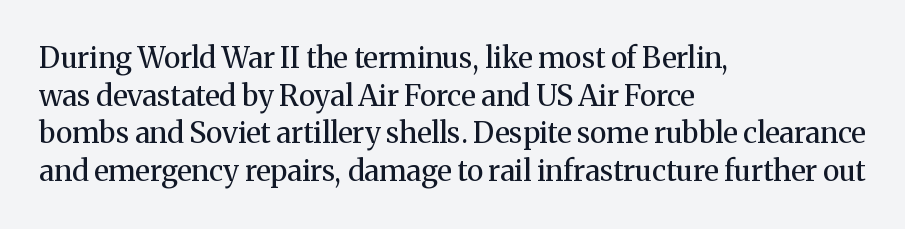
The cut favours lightness, reaching ordinary text weight at its darkest. In terms of letterform style, serifs are clearly present. The glyphs are unaccompanied by any horizontal stroke below them. Whoever set this chose a conventional vertical rhythm. It's the straight-up-and-down kind of type. This sample has the flowing, uneven cadence of proportional lettering.
